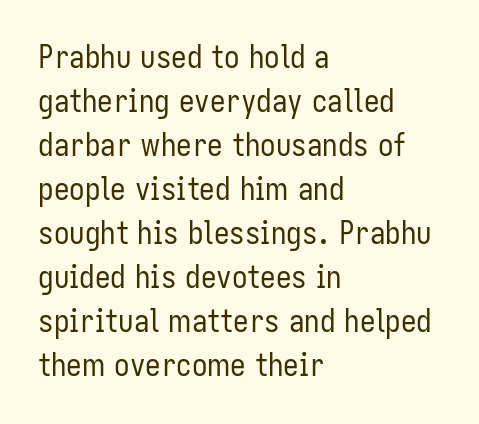
{"serif": "no", "italic": "no", "bold": "no", "weight": "regular", "width": "condensed", "stroke_contrast": "low", "x_height": "medium", "monospaced": "no", "underline": "no", "align": "left", "line_spacing": "normal", "line_spacing_ratio": 1.42, "letter_spacing": "normal", "letter_spacing_em": 0.0, "glyph_px": 31}
